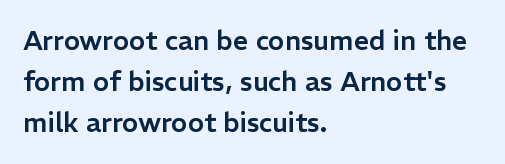
{"italic": "no", "underline": "no", "align": "left", "line_spacing": "normal", "line_spacing_ratio": 1.52, "letter_spacing": "normal", "letter_spacing_em": 0.0, "glyph_px": 27}
